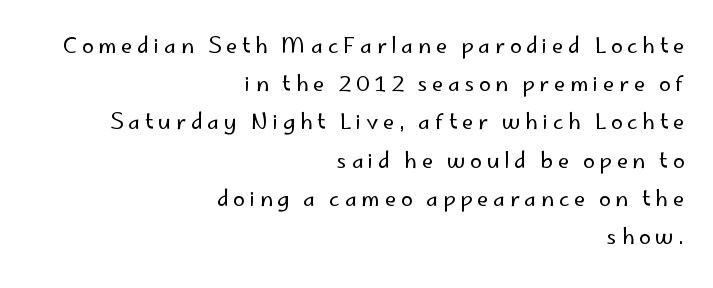
The image shows 21 px text type, upright; set right-aligned, line spacing 1.82x, unusually wide letter spacing (+0.22 em), not underlined.
